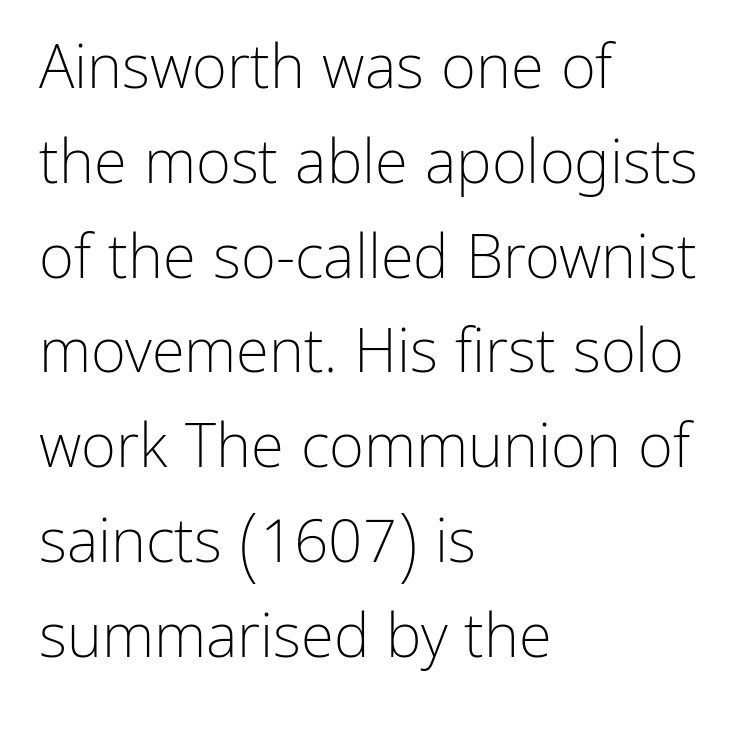
{"serif": "no", "italic": "no", "bold": "no", "weight": "light", "width": "normal", "stroke_contrast": "low", "x_height": "medium", "monospaced": "no", "underline": "no", "align": "left", "line_spacing": "normal", "line_spacing_ratio": 1.58, "letter_spacing": "normal", "letter_spacing_em": 0.0, "glyph_px": 60}
